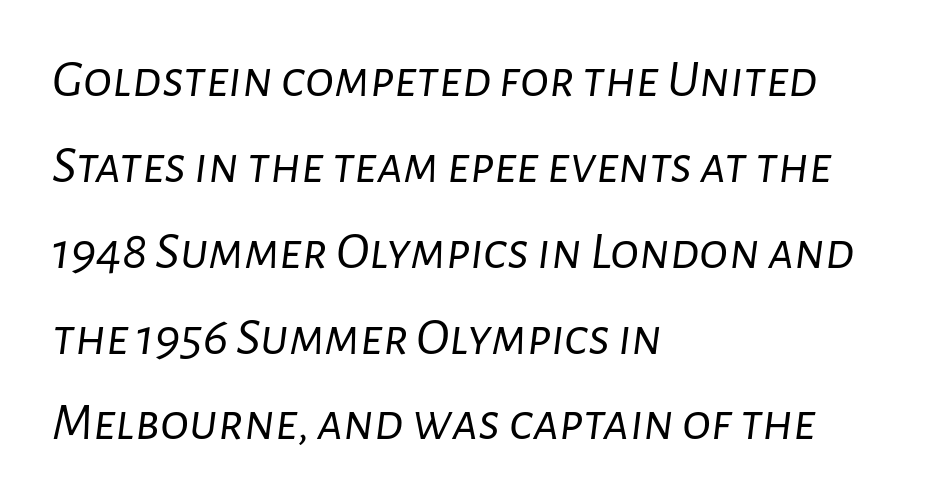
Italic? Definitely — the glyphs are oblique. Check the space under the baseline: it is left empty. If you drew a ruler down the left edge, every line would touch it. The cut favours lightness, reaching ordinary text weight at its darkest.
